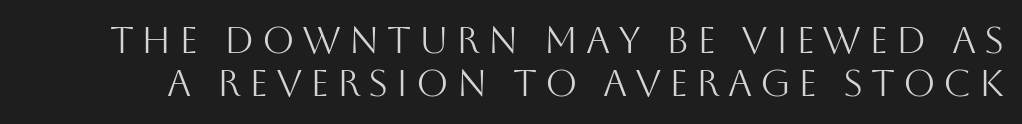
The image shows 37 px light sans-serif type, upright; set line spacing 1.17x, unusually wide letter spacing (+0.21 em), not underlined; medium stroke contrast and a large x-height.
